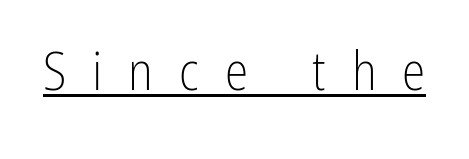
Q: Is the text bold? A: No.
Q: Is the text italic (slanted)? A: No, it is upright.
Q: Is the typeface a serif or a sans-serif typeface? A: Sans-serif.
Q: Is the text underlined? A: Yes.
Q: Is the spacing between letters normal or unusually wide? A: Unusually wide.
Q: Width (condensed, normal, or wide)? A: Condensed.
Q: Stroke contrast? A: Low.
Q: x-height? A: Medium.
Q: Monospaced? A: No.
